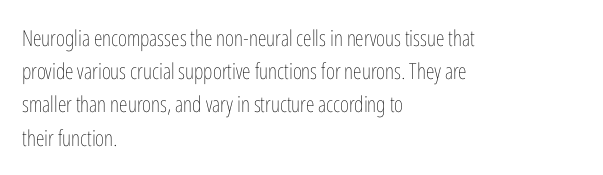
The image shows 22 px text type, upright; set left-aligned, normal line spacing (1.51x), normal letter spacing, not underlined.
